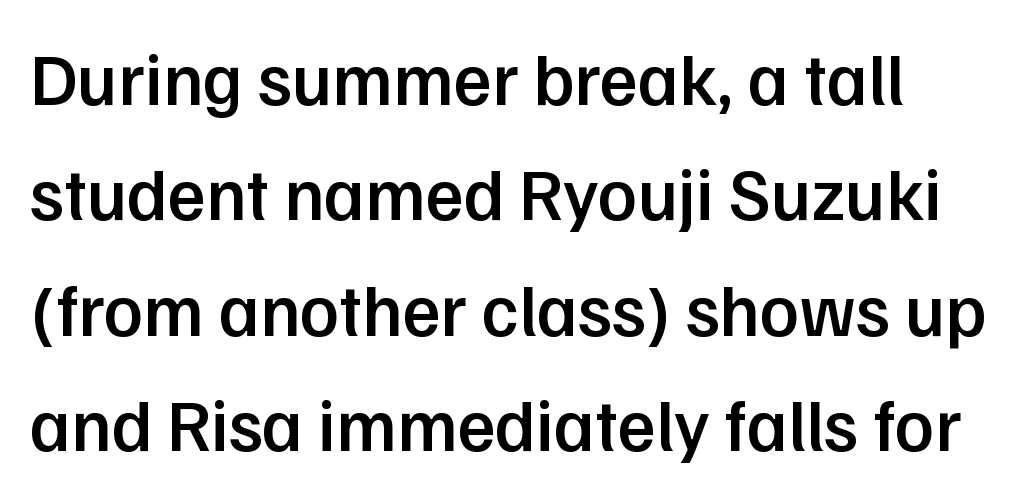
The image shows 73 px semibold sans-serif type, upright; set left-aligned, normal line spacing (1.58x), normal letter spacing, not underlined; low stroke contrast and a medium x-height.
